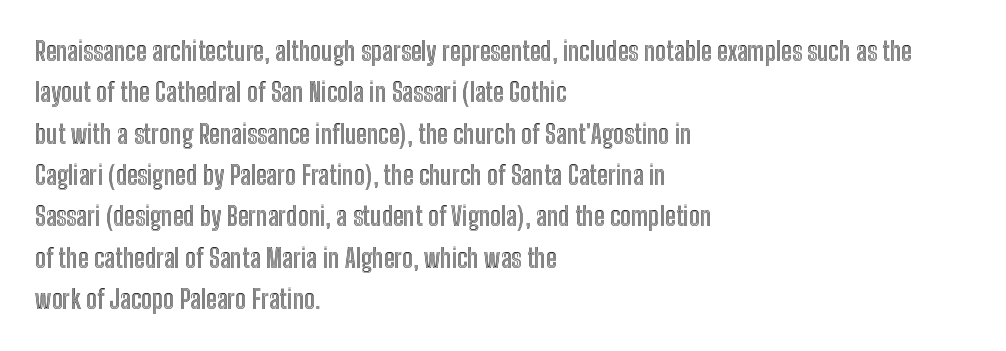
The image shows 26 px text type, upright; set left-aligned, normal line spacing (1.59x), normal letter spacing, not underlined.
